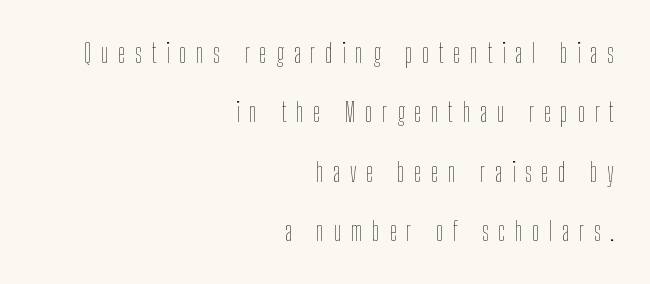
{"italic": "no", "bold": "no", "underline": "no", "align": "right", "line_spacing": "loose", "line_spacing_ratio": 2.2, "letter_spacing": "wide", "letter_spacing_em": 0.35, "glyph_px": 27}
